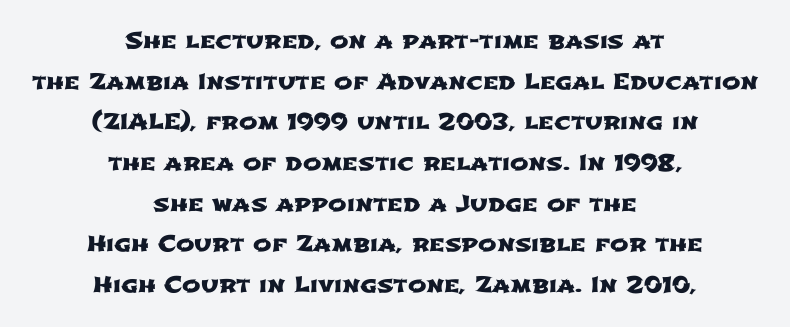
Q: Is the text underlined? A: No.
Q: How is the paragraph aligned? A: Centered.
Q: Is the spacing between letters normal or unusually wide? A: Normal.
